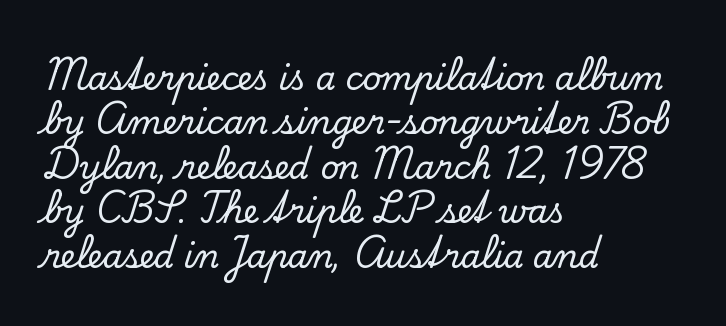
The image shows 32 px serif type; set left-aligned, normal line spacing (1.39x), normal letter spacing, not underlined; low stroke contrast and a small x-height.
